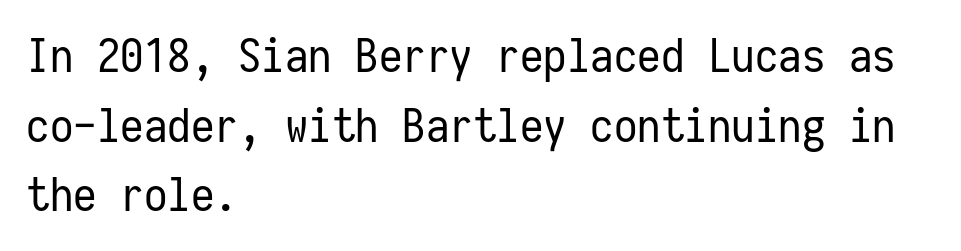
The image shows 47 px regular-weight, condensed sans-serif type, upright, monospaced; set left-aligned, normal line spacing (1.48x), normal letter spacing, not underlined; low stroke contrast and a medium x-height.
